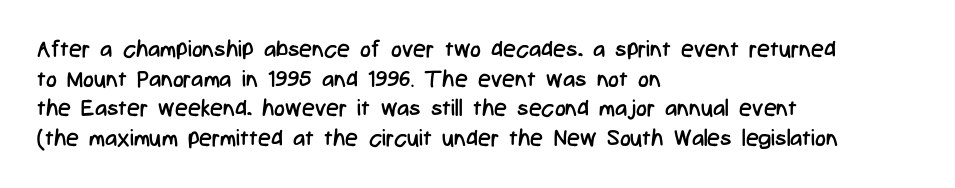
Q: Is the text bold? A: No.
Q: Is the text italic (slanted)? A: No, it is upright.
Q: Is the text underlined? A: No.
Q: How is the paragraph aligned? A: Left-aligned.
Q: Is the spacing between letters normal or unusually wide? A: Normal.
Q: Is the spacing between lines tight, normal or loose? A: Normal.
